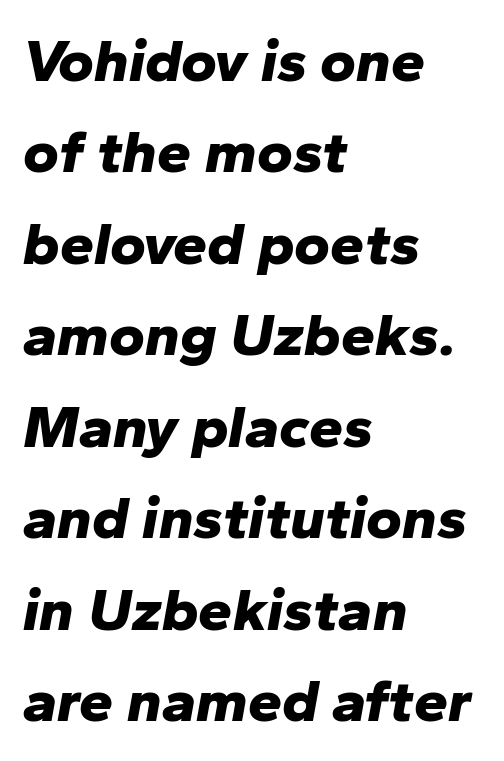
The image shows 61 px bold type, italic (leaning right); set left-aligned, normal line spacing (1.5x), normal letter spacing, not underlined; low stroke contrast and a medium x-height.
